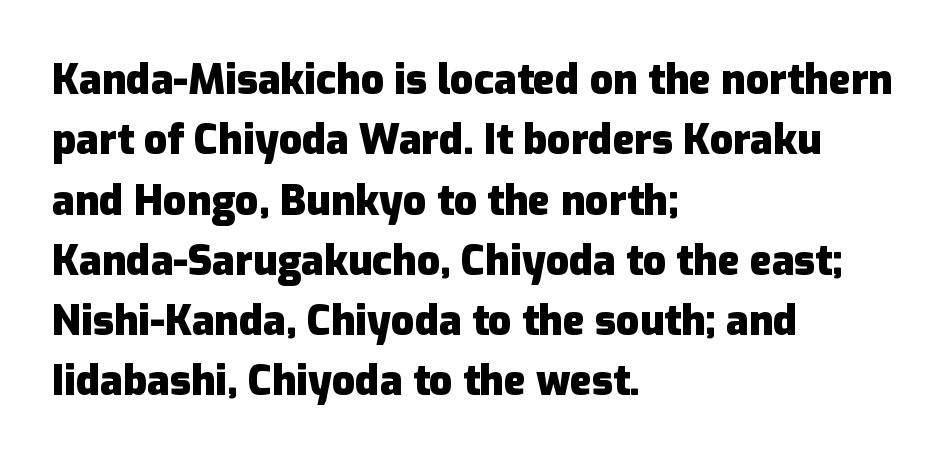
The font's upright variant was chosen for this text. The rendering uses natural spacing where letterforms have individual widths. Type style note: lacks serifs. Descenders are the only things crossing below the line.
